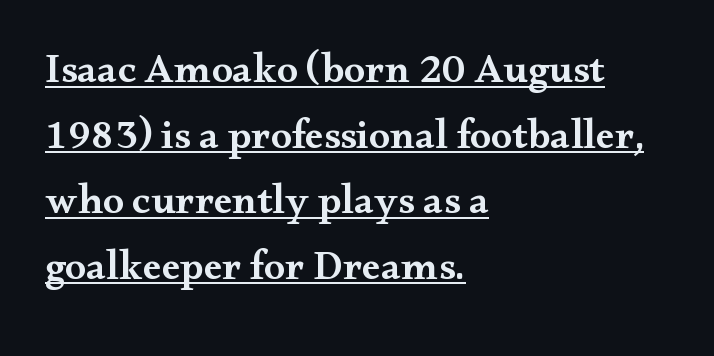
The image shows 42 px semibold, wide serif type, upright; set left-aligned, normal line spacing (1.56x), normal letter spacing, underlined; medium stroke contrast and a small x-height.
